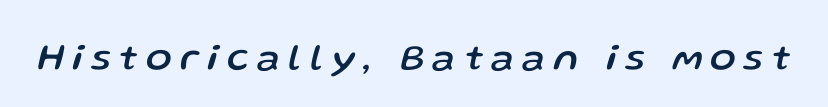
Q: Is the text italic (slanted)? A: Yes, it leans right by about 13 degrees.
Q: Is the text underlined? A: No.
Q: Is the spacing between letters normal or unusually wide? A: Unusually wide.
Q: Width (condensed, normal, or wide)? A: Normal.
Q: Stroke contrast? A: Low.
Q: x-height? A: Medium.
Q: Monospaced? A: No.
